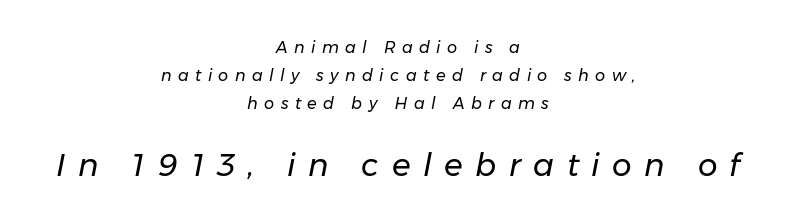
The image shows 31 px regular-weight type, italic (leaning right); set centered, line spacing 1.74x, unusually wide letter spacing (+0.4 em), not underlined; the second (bottom) block is 1.94x larger; low stroke contrast and a medium x-height.
